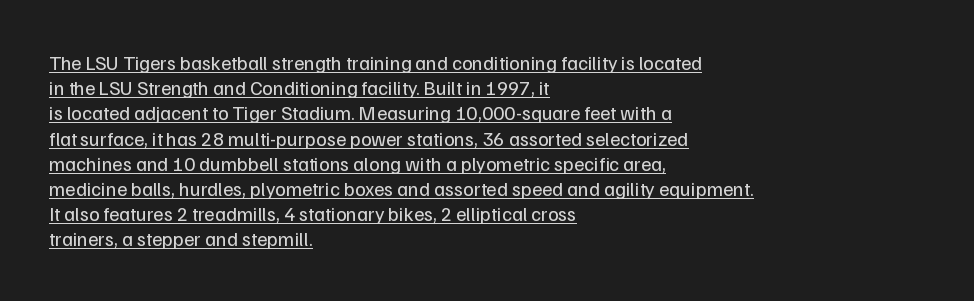
{"italic": "no", "bold": "no", "underline": "yes", "align": "left", "line_spacing": "normal", "line_spacing_ratio": 1.26, "letter_spacing": "normal", "letter_spacing_em": 0.0, "glyph_px": 20}
